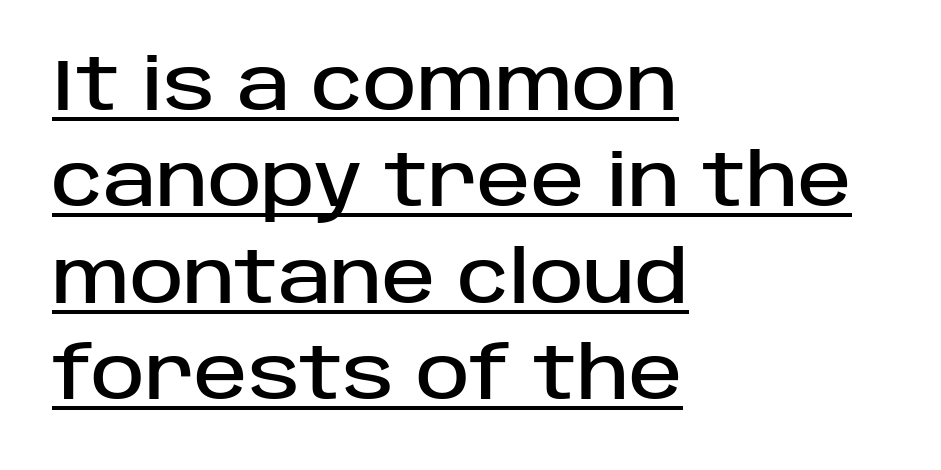
Q: Is the text italic (slanted)? A: No, it is upright.
Q: Is the typeface a serif or a sans-serif typeface? A: Sans-serif.
Q: Is the text underlined? A: Yes.
Q: How is the paragraph aligned? A: Left-aligned.
Q: Is the spacing between letters normal or unusually wide? A: Normal.
Q: Is the spacing between lines tight, normal or loose? A: Normal.
Q: Width (condensed, normal, or wide)? A: Normal.
Q: Stroke contrast? A: Low.
Q: x-height? A: Large.
Q: Monospaced? A: No.
